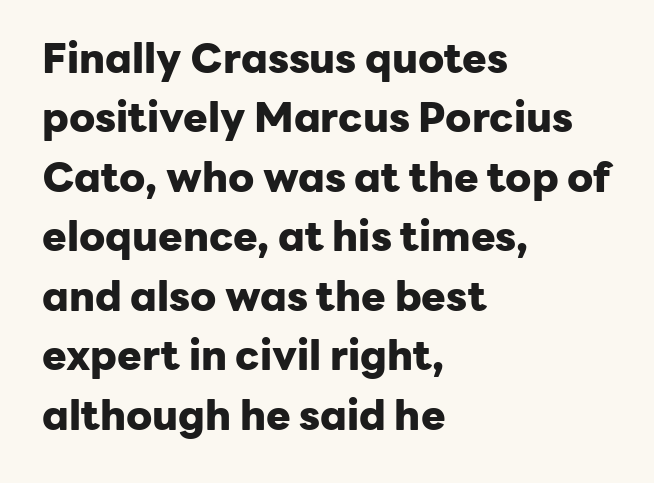
Notice how thick the strokes are: this is what a full bold looks like. Look at the bottom of the vertical strokes: they stop flat, with no serifs. The specimen reads as upright at a glance. In terms of letterspacing, this is plain default setting. Varying glyph widths throughout — classic text-font behaviour.
